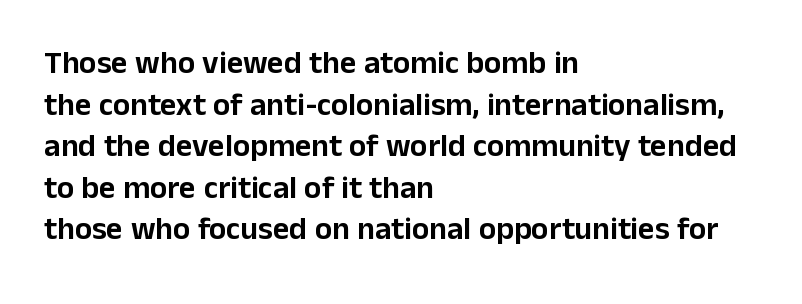
The image shows 32 px sans-serif type, upright; set left-aligned, normal line spacing (1.3x), normal letter spacing, not underlined; low stroke contrast and a medium x-height.
